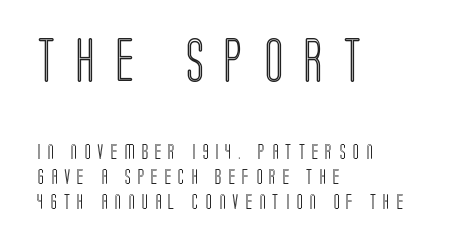
Q: Is the text italic (slanted)? A: No, it is upright.
Q: Is the text underlined? A: No.
Q: How is the paragraph aligned? A: Left-aligned.
Q: Is the spacing between letters normal or unusually wide? A: Unusually wide.
Q: Is the spacing between lines tight, normal or loose? A: Normal.
Q: Which block of text is set in a larger size, the first (top) or the second (bottom)? A: The first (top) one.
Q: Width (condensed, normal, or wide)? A: Condensed.
Q: x-height? A: Large.
Q: Monospaced? A: No.
